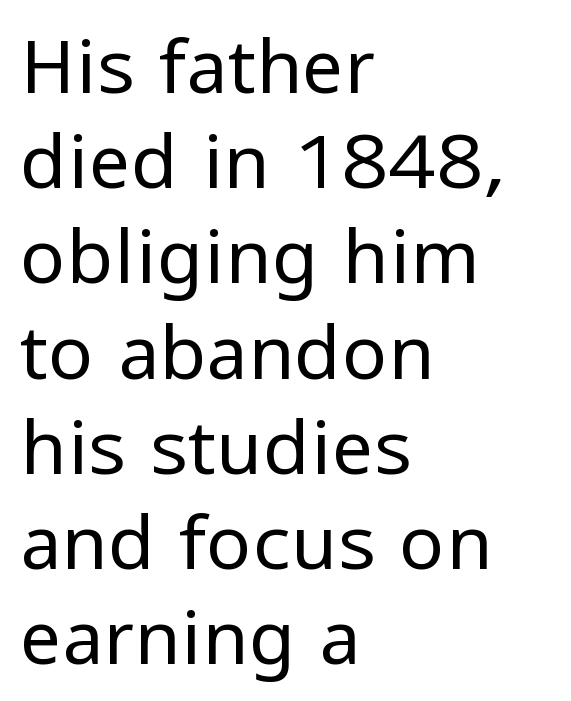
{"serif": "no", "italic": "no", "bold": "no", "weight": "regular", "width": "normal", "stroke_contrast": "low", "x_height": "medium", "monospaced": "no", "underline": "no", "align": "left", "line_spacing": "normal", "line_spacing_ratio": 1.27, "letter_spacing": "normal", "letter_spacing_em": 0.0, "glyph_px": 75}
